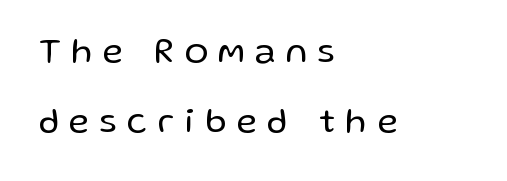
The image shows 35 px regular-weight sans-serif type, upright; set left-aligned, loose line spacing (2.01x), unusually wide letter spacing (+0.31 em), not underlined; low stroke contrast and a medium x-height.
